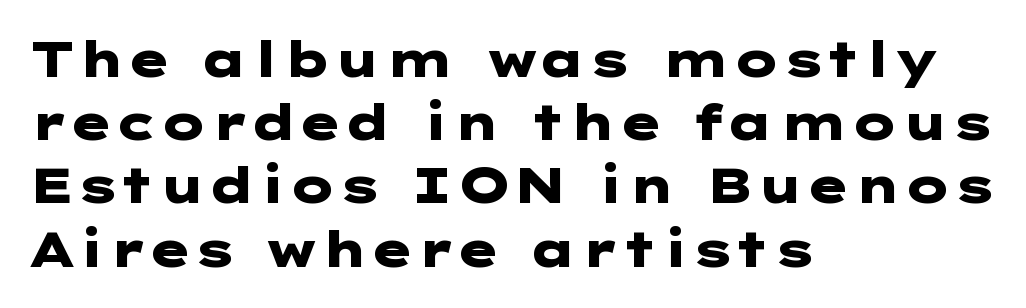
No italicization has been applied; the sample stays upright. Reading down the block, your eye returns to a fixed left position each line. As a designer I'd log this as weight 700, bold. Nope, no serifs anywhere on these letters. The letters sit at their default tracking, neither squeezed nor spread. Is there much room between lines? A standard amount, neither cramped nor airy.
